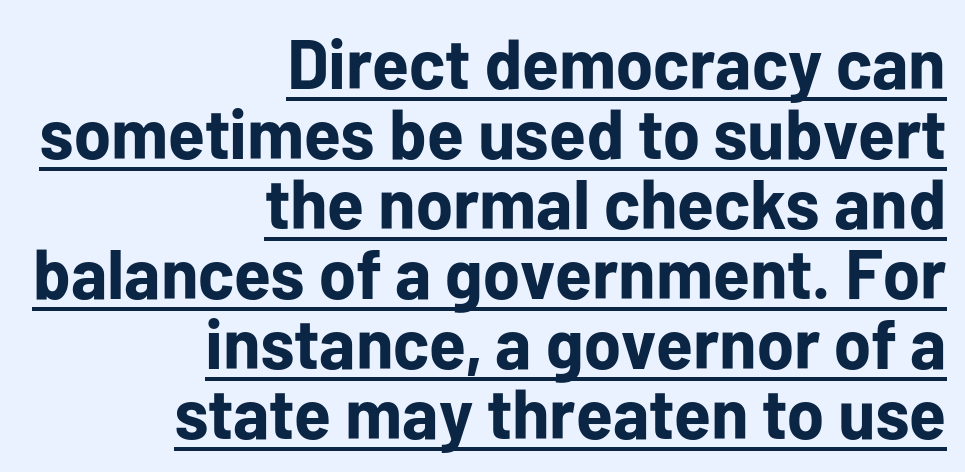
{"serif": "no", "italic": "no", "bold": "yes", "weight": "bold", "width": "normal", "stroke_contrast": "low", "x_height": "medium", "monospaced": "no", "underline": "yes", "align": "right", "line_spacing": "tight", "line_spacing_ratio": 1.0, "letter_spacing": "normal", "letter_spacing_em": 0.0, "glyph_px": 70}
